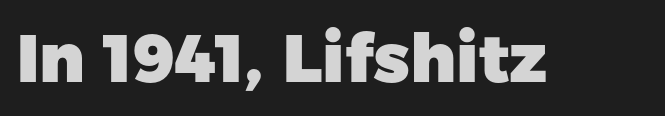
Quick note: not italic, upright. The passage shown is typeset with a sans-serif family. A dark, heavy texture on the line: the type is bold. Descender tails drop into unmarked territory. The letters sit at their default tracking, neither squeezed nor spread.
